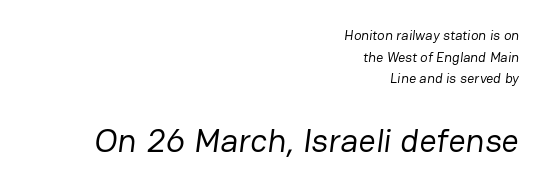
The baseline area is clear. Does the type have serifs? No, each stem ends abruptly. Normally led — the rows are evenly, conventionally spaced. A typesetter would call this proportional, since set widths differ per character.
